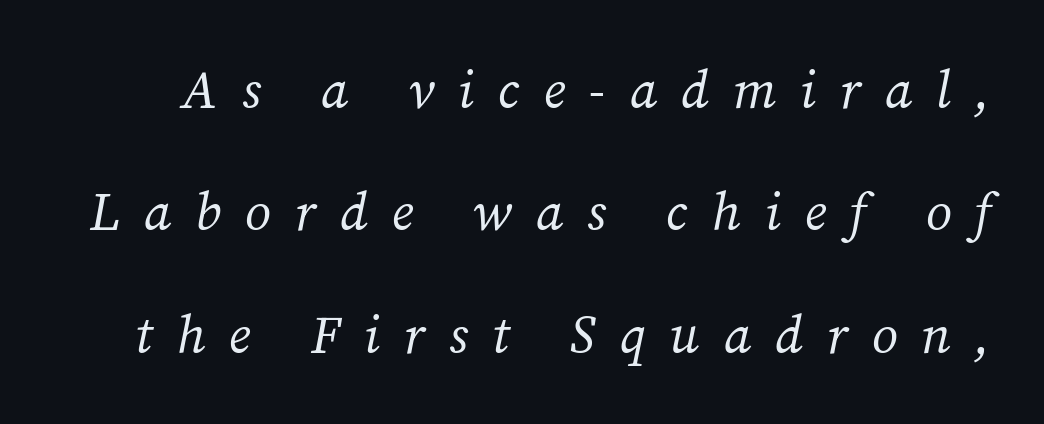
The image shows 53 px regular-weight serif type, italic (leaning right); set loose line spacing (2.31x), unusually wide letter spacing (+0.45 em), not underlined; medium stroke contrast and a medium x-height.
